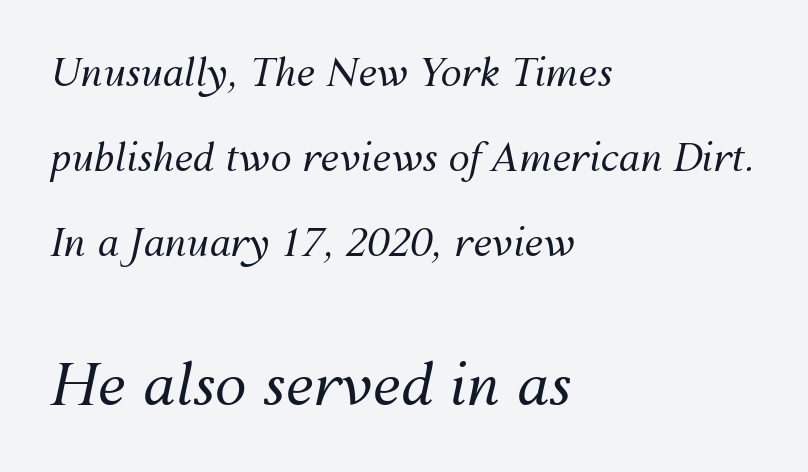
The image shows 57 px regular-weight type, italic (leaning right); set left-aligned, loose line spacing (2.24x), normal letter spacing, not underlined; the second (bottom) block is 1.5x larger; medium stroke contrast and a medium x-height.
